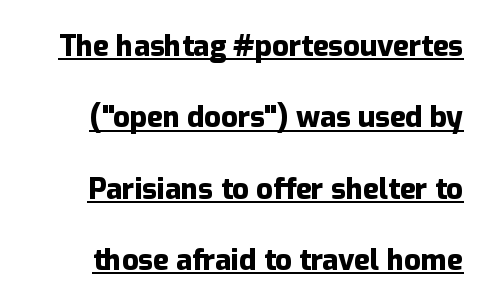
{"serif": "no", "italic": "no", "bold": "yes", "weight": "heavy", "width": "normal", "stroke_contrast": "low", "x_height": "medium", "monospaced": "no", "underline": "yes", "line_spacing": "loose", "line_spacing_ratio": 2.46, "letter_spacing": "normal", "letter_spacing_em": 0.0, "glyph_px": 29}
